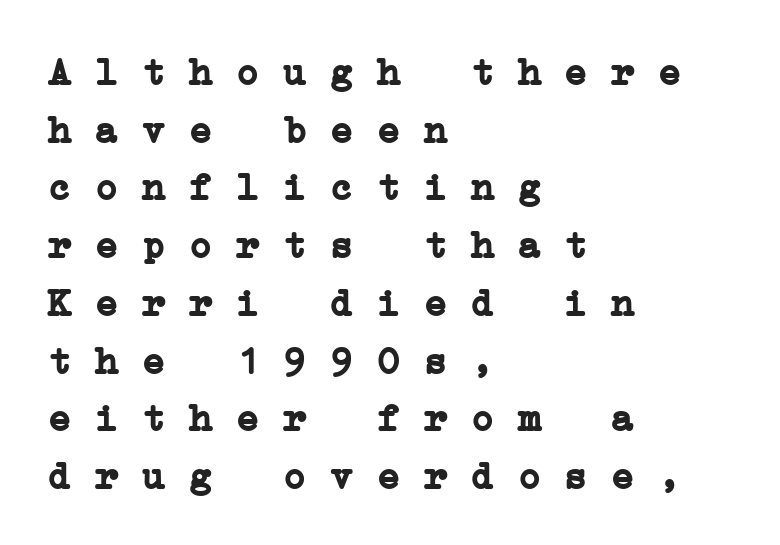
Q: Is the text bold? A: Yes.
Q: Is the typeface a serif or a sans-serif typeface? A: Serif.
Q: Is the text underlined? A: No.
Q: How is the paragraph aligned? A: Left-aligned.
Q: Is the spacing between letters normal or unusually wide? A: Normal.
Q: Is the spacing between lines tight, normal or loose? A: Normal.
Q: Width (condensed, normal, or wide)? A: Wide.
Q: Stroke contrast? A: Low.
Q: x-height? A: Medium.
Q: Monospaced? A: Yes.
